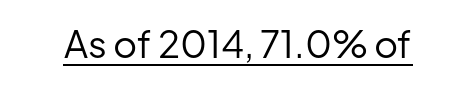
The image shows 37 px regular-weight sans-serif type, upright; set normal letter spacing, underlined; low stroke contrast and a medium x-height.
